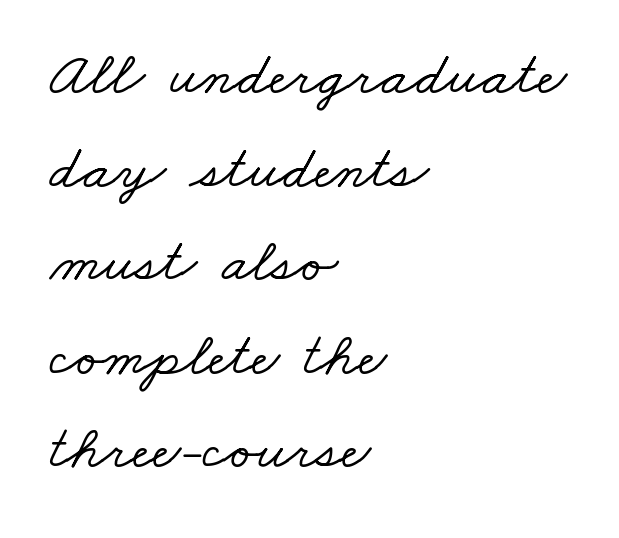
These lines are rendered in a variable-pitch font. Horizontally, the lines are justified to the leading edge only. Descenders are the only things crossing below the line. Honestly, the row spacing looks completely unremarkable. The letters sit at their default tracking, neither squeezed nor spread. Examine the stroke ends and you'll spot serifs.
